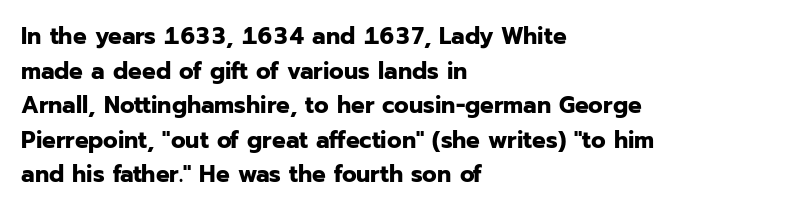
The image shows 24 px bold type, upright; set left-aligned, normal line spacing (1.44x), normal letter spacing, not underlined.
